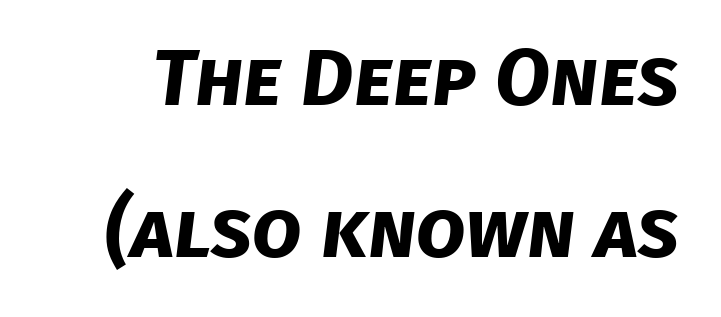
Q: Is the text bold? A: Yes.
Q: Is the typeface a serif or a sans-serif typeface? A: Sans-serif.
Q: Is the text underlined? A: No.
Q: Is the spacing between letters normal or unusually wide? A: Normal.
Q: Is the spacing between lines tight, normal or loose? A: Loose.
Q: Width (condensed, normal, or wide)? A: Normal.
Q: Stroke contrast? A: Low.
Q: x-height? A: Large.
Q: Monospaced? A: No.
